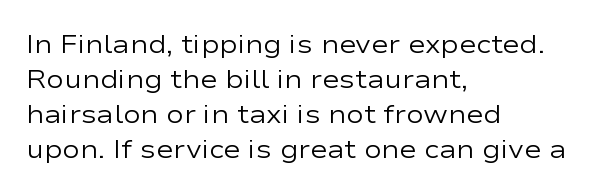
{"italic": "no", "bold": "no", "underline": "no", "align": "left", "line_spacing": "normal", "line_spacing_ratio": 1.35, "letter_spacing": "normal", "letter_spacing_em": 0.0, "glyph_px": 26}
